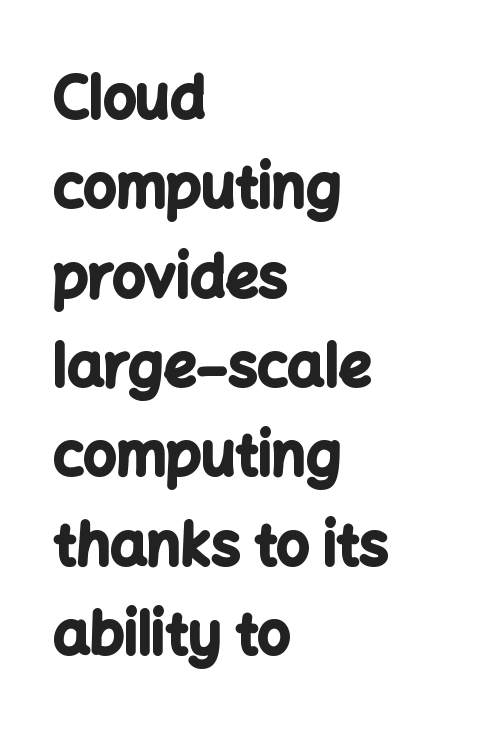
Each new line begins a customary step beneath the previous one. Compared with a centered layout, this one pins lines to the left instead. The sample has been set heavy, in full bold. Look at the tracking — it's just the regular setting, nothing added. A roman cut, with each character standing at attention. This sample has the flowing, uneven cadence of proportional lettering.
